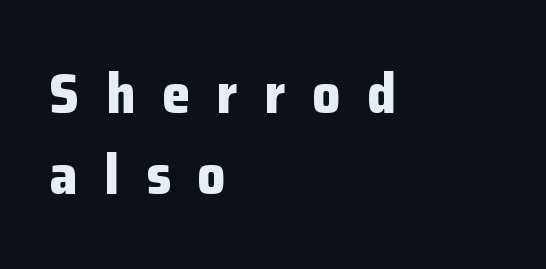
Q: Is the text bold? A: Yes.
Q: Is the text italic (slanted)? A: No, it is upright.
Q: Is the typeface a serif or a sans-serif typeface? A: Sans-serif.
Q: Is the text underlined? A: No.
Q: How is the paragraph aligned? A: Left-aligned.
Q: Is the spacing between letters normal or unusually wide? A: Unusually wide.
Q: Is the spacing between lines tight, normal or loose? A: Normal.
Q: Width (condensed, normal, or wide)? A: Normal.
Q: Stroke contrast? A: Low.
Q: x-height? A: Medium.
Q: Monospaced? A: No.
